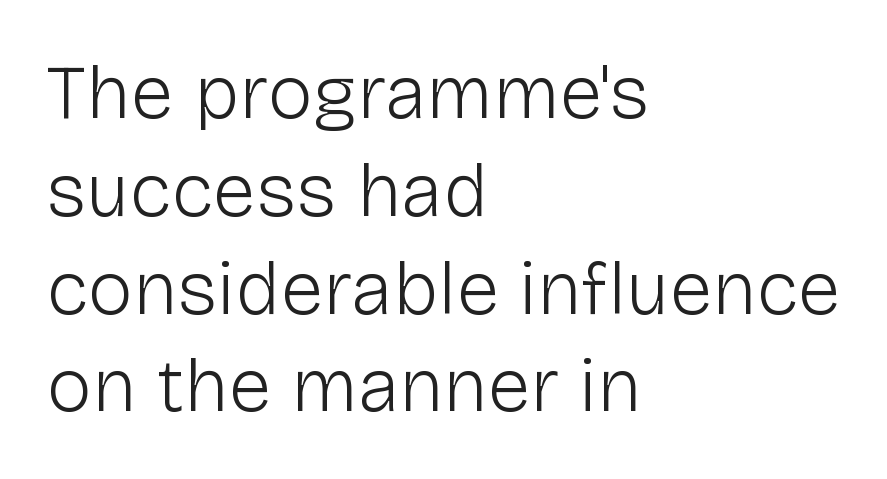
The image shows 77 px light sans-serif type, upright; set left-aligned, normal line spacing (1.27x), normal letter spacing, not underlined; low stroke contrast and a medium x-height.
